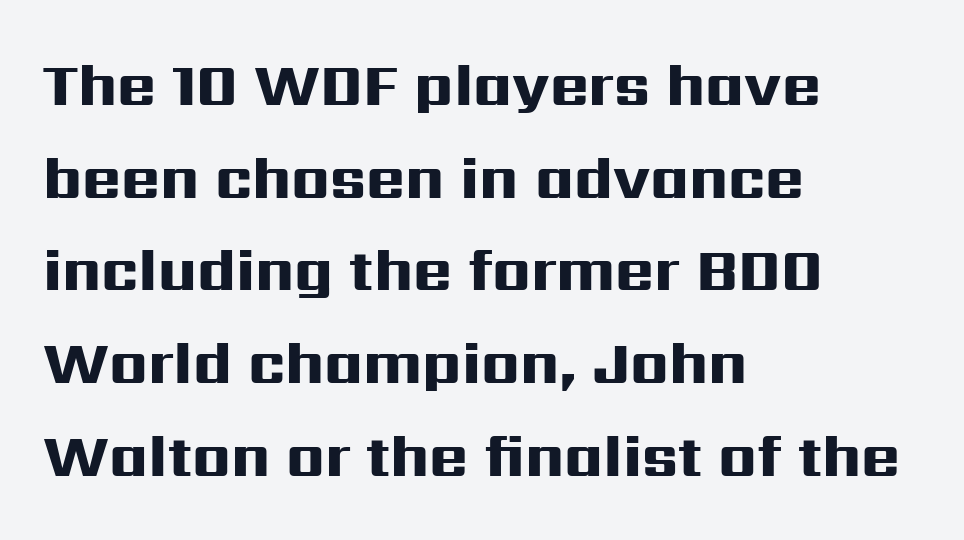
Caption: standard tracking, unaltered. These lines sit exactly where default settings would place them. The lettering holds an erect, upright posture throughout. Nope, no serifs anywhere on these letters. The area under the type is left untouched.
